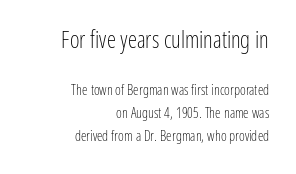
{"italic": "no", "bold": "no", "underline": "no", "align": "right", "line_spacing": "normal", "line_spacing_ratio": 1.61, "letter_spacing": "normal", "letter_spacing_em": 0.0, "larger_block": "first", "size_ratio": 1.64, "glyph_px": 23}
